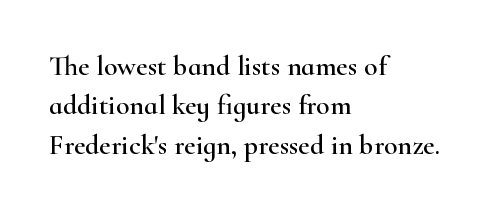
Q: Is the text italic (slanted)? A: No, it is upright.
Q: Is the typeface a serif or a sans-serif typeface? A: Serif.
Q: Is the text underlined? A: No.
Q: How is the paragraph aligned? A: Left-aligned.
Q: Is the spacing between letters normal or unusually wide? A: Normal.
Q: Is the spacing between lines tight, normal or loose? A: Normal.
Q: Width (condensed, normal, or wide)? A: Wide.
Q: Stroke contrast? A: High.
Q: x-height? A: Small.
Q: Monospaced? A: No.
